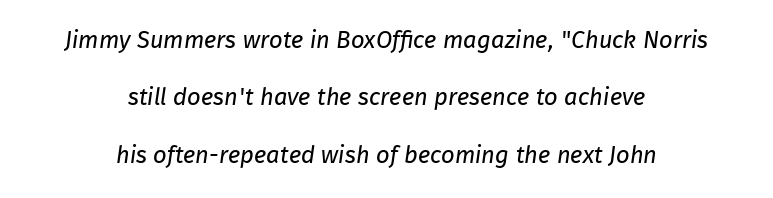
Q: Is the text bold? A: No.
Q: Is the text underlined? A: No.
Q: How is the paragraph aligned? A: Centered.
Q: Is the spacing between letters normal or unusually wide? A: Normal.
Q: Is the spacing between lines tight, normal or loose? A: Loose.
